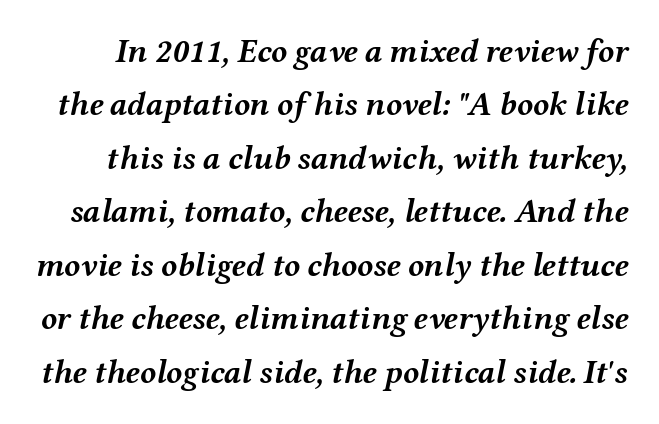
Each letter keeps its own natural width here, so spacing adapts to shape. Just letters on the line, the space beneath them empty. Look at the stroke-to-counter ratio: heavy, a bold. An italicized treatment has been applied to the whole sample.
